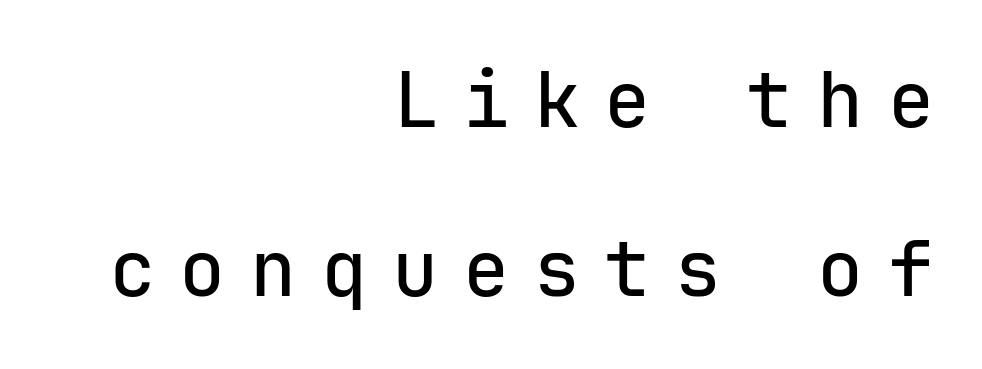
These lines stand farther apart than default settings would place them. The glyphs in this specimen are sans serif. Do the characters align in a grid? Yes, the font is monospaced. The rendering anchors every line to the right-hand side. If you drew a line through each stem, it would be perfectly vertical.
